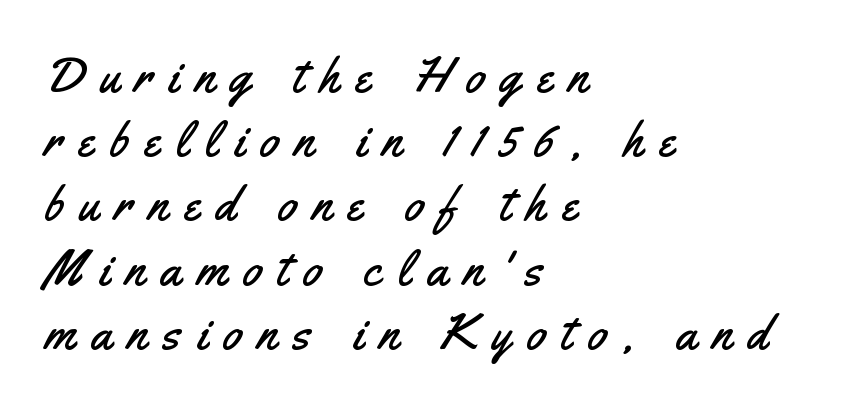
{"serif": "no", "width": "condensed", "stroke_contrast": "medium", "x_height": "small", "monospaced": "no", "underline": "no", "align": "left", "line_spacing": "normal", "line_spacing_ratio": 1.31, "letter_spacing": "wide", "letter_spacing_em": 0.33, "glyph_px": 49}
